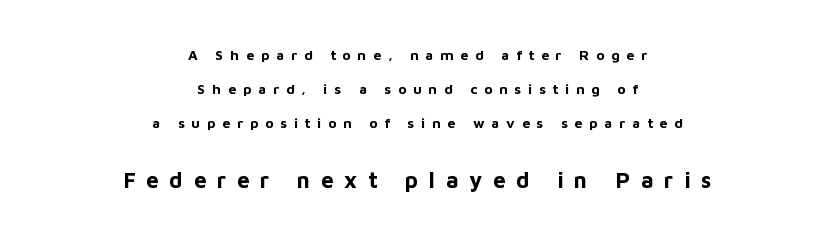
{"italic": "no", "bold": "yes", "underline": "no", "align": "center", "line_spacing": "loose", "line_spacing_ratio": 2.44, "letter_spacing": "wide", "letter_spacing_em": 0.49, "larger_block": "second", "size_ratio": 1.57, "glyph_px": 22}
